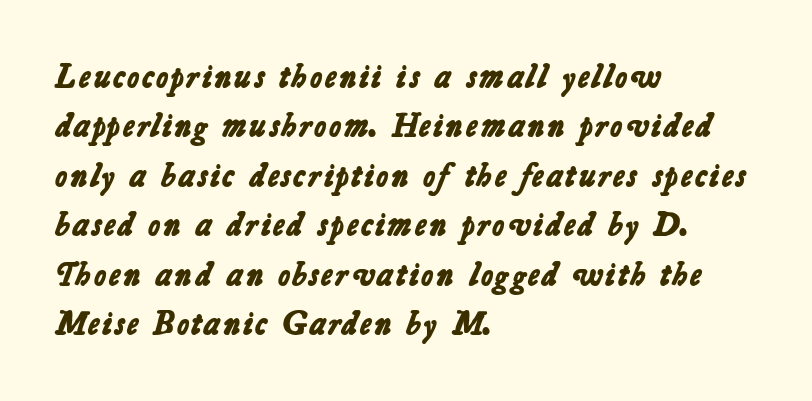
{"serif": "no", "bold": "yes", "weight": "bold", "width": "normal", "stroke_contrast": "low", "x_height": "medium", "monospaced": "no", "underline": "no", "align": "left", "line_spacing": "normal", "line_spacing_ratio": 1.5, "letter_spacing": "normal", "letter_spacing_em": 0.0, "glyph_px": 33}
